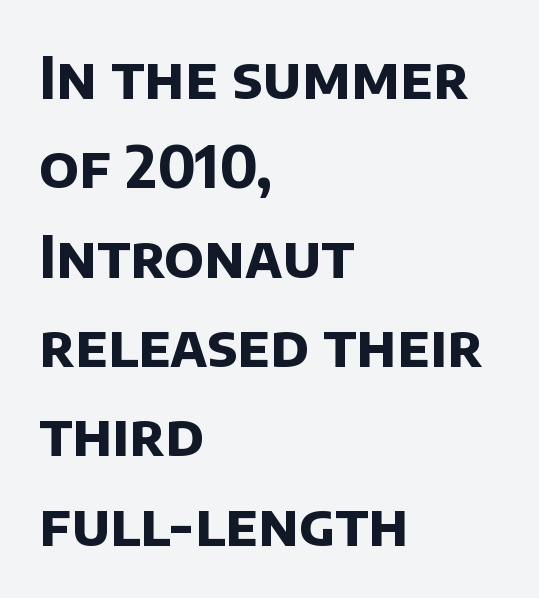
Q: Is the text bold? A: Yes.
Q: Is the typeface a serif or a sans-serif typeface? A: Sans-serif.
Q: Is the text underlined? A: No.
Q: How is the paragraph aligned? A: Left-aligned.
Q: Is the spacing between letters normal or unusually wide? A: Normal.
Q: Is the spacing between lines tight, normal or loose? A: Normal.
Q: Width (condensed, normal, or wide)? A: Normal.
Q: Stroke contrast? A: Low.
Q: x-height? A: Large.
Q: Monospaced? A: No.
